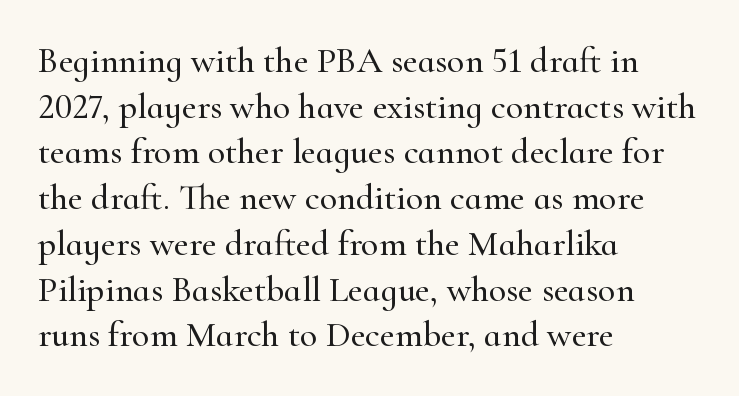
{"serif": "yes", "italic": "no", "width": "normal", "stroke_contrast": "high", "x_height": "small", "monospaced": "no", "underline": "no", "align": "left", "line_spacing": "normal", "line_spacing_ratio": 1.27, "letter_spacing": "normal", "letter_spacing_em": 0.0, "glyph_px": 36}
